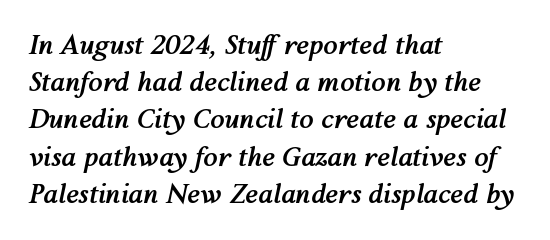
{"italic": "yes", "lean": "right", "slant_degrees": 12, "bold": "yes", "underline": "no", "align": "left", "line_spacing": "normal", "line_spacing_ratio": 1.43, "letter_spacing": "normal", "letter_spacing_em": 0.0, "glyph_px": 26}
